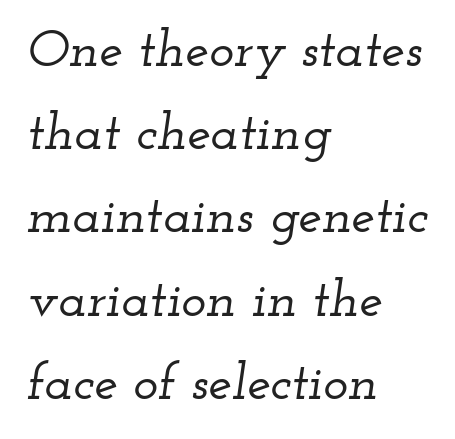
{"serif": "yes", "italic": "yes", "lean": "right", "slant_degrees": 12, "width": "wide", "stroke_contrast": "low", "x_height": "small", "monospaced": "no", "underline": "no", "align": "left", "line_spacing": "normal", "line_spacing_ratio": 1.57, "letter_spacing": "normal", "letter_spacing_em": 0.0, "glyph_px": 53}
